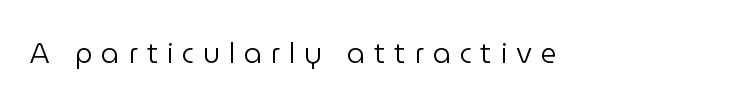
You could not count columns in this text — the font is proportionally spaced. This is the regular roman posture of the typeface. On a weight scale, this lands at 450 or below. The area under the type is left untouched.
